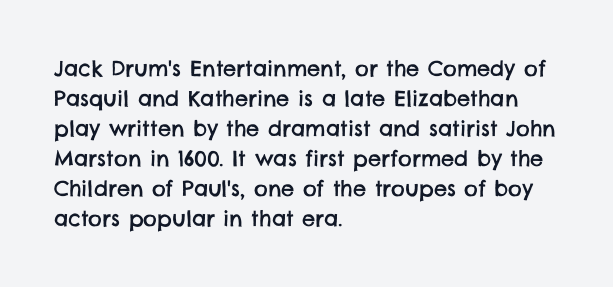
Nobody touched the tracking dial on this one. If you drew a ruler down the left edge, every line would touch it. Quick note: interline space is typical. A clean baseline with only descenders dipping below it.
